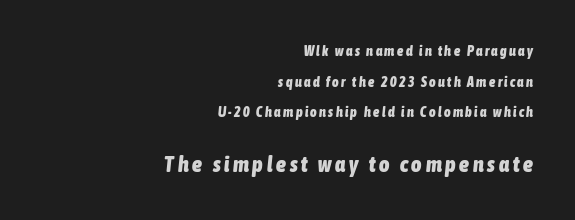
Q: Is the text bold? A: Yes.
Q: Is the text italic (slanted)? A: Yes, it leans right by about 6 degrees.
Q: Is the text underlined? A: No.
Q: How is the paragraph aligned? A: Right-aligned.
Q: Is the spacing between lines tight, normal or loose? A: Loose.
Q: Which block of text is set in a larger size, the first (top) or the second (bottom)? A: The second (bottom) one.
